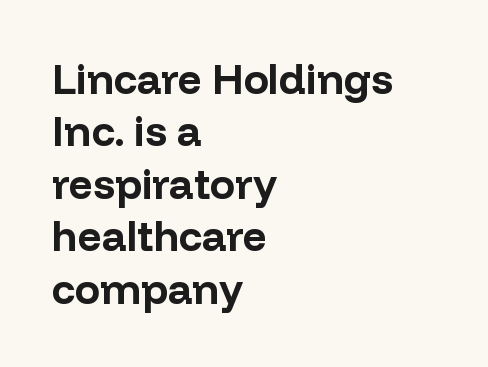
{"serif": "no", "italic": "no", "bold": "yes", "weight": "bold", "width": "normal", "stroke_contrast": "low", "x_height": "medium", "monospaced": "no", "underline": "no", "align": "left", "line_spacing": "normal", "line_spacing_ratio": 1.25, "letter_spacing": "normal", "letter_spacing_em": 0.0, "glyph_px": 42}
